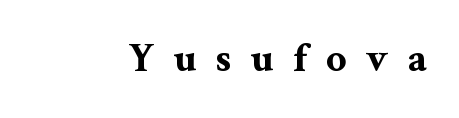
The image shows 41 px bold, wide serif type, upright; set unusually wide letter spacing (+0.45 em), not underlined; medium stroke contrast and a medium x-height.
